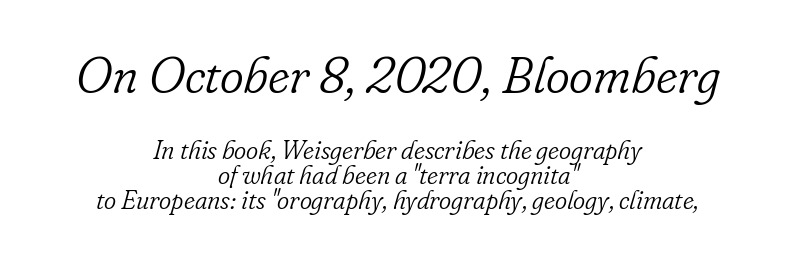
Q: Is the text bold? A: No.
Q: Is the text italic (slanted)? A: Yes, it leans right by about 16 degrees.
Q: Is the typeface a serif or a sans-serif typeface? A: Serif.
Q: Is the text underlined? A: No.
Q: How is the paragraph aligned? A: Centered.
Q: Is the spacing between letters normal or unusually wide? A: Normal.
Q: Is the spacing between lines tight, normal or loose? A: Tight.
Q: Which block of text is set in a larger size, the first (top) or the second (bottom)? A: The first (top) one.
Q: Width (condensed, normal, or wide)? A: Normal.
Q: Stroke contrast? A: Low.
Q: x-height? A: Small.
Q: Monospaced? A: No.
